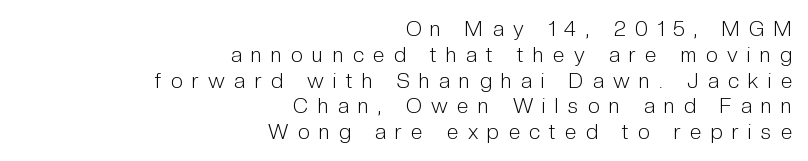
Q: Is the text bold? A: No.
Q: Is the text italic (slanted)? A: No, it is upright.
Q: Is the text underlined? A: No.
Q: How is the paragraph aligned? A: Right-aligned.
Q: Is the spacing between letters normal or unusually wide? A: Unusually wide.
